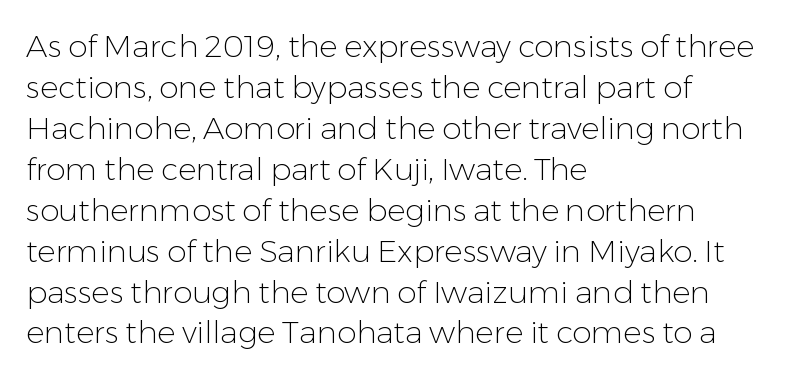
Q: Is the text bold? A: No.
Q: Is the text italic (slanted)? A: No, it is upright.
Q: Is the typeface a serif or a sans-serif typeface? A: Sans-serif.
Q: Is the text underlined? A: No.
Q: How is the paragraph aligned? A: Left-aligned.
Q: Is the spacing between letters normal or unusually wide? A: Normal.
Q: Is the spacing between lines tight, normal or loose? A: Normal.
Q: Width (condensed, normal, or wide)? A: Normal.
Q: Stroke contrast? A: Low.
Q: x-height? A: Medium.
Q: Monospaced? A: No.
